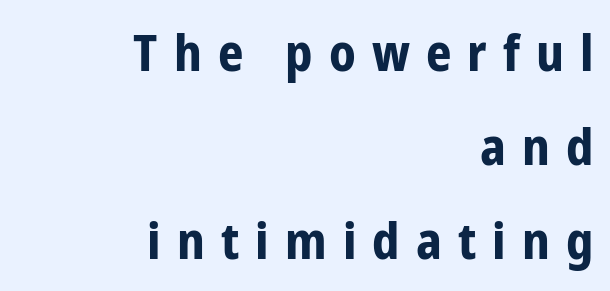
{"serif": "no", "italic": "no", "bold": "yes", "weight": "bold", "width": "condensed", "stroke_contrast": "low", "x_height": "medium", "monospaced": "no", "underline": "no", "align": "right", "line_spacing_ratio": 1.88, "letter_spacing": "wide", "letter_spacing_em": 0.32, "glyph_px": 50}
